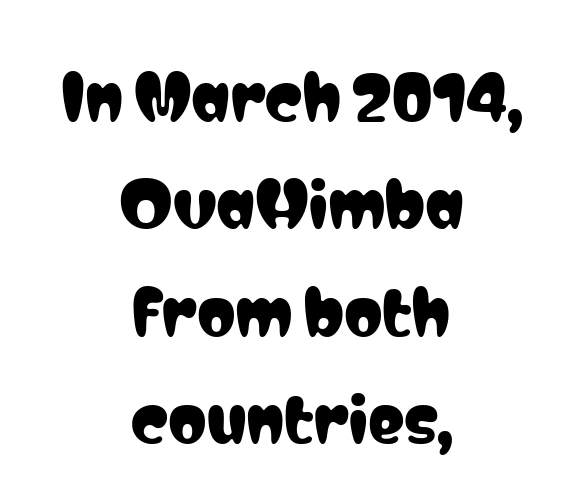
{"serif": "no", "italic": "no", "width": "condensed", "stroke_contrast": "low", "x_height": "medium", "monospaced": "no", "underline": "no", "align": "center", "line_spacing_ratio": 1.76, "letter_spacing": "normal", "letter_spacing_em": 0.0, "glyph_px": 61}
